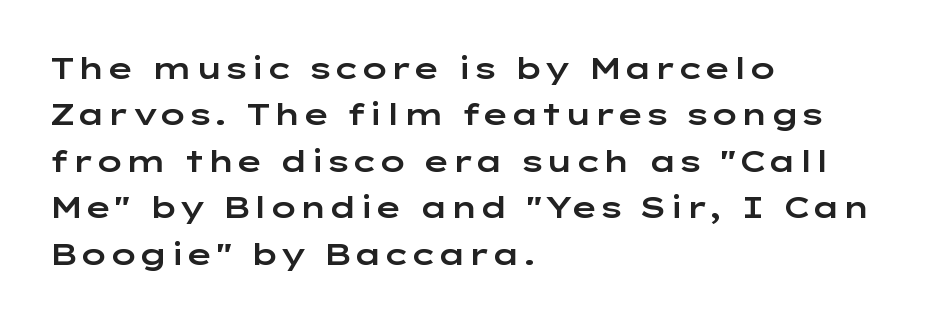
The image shows 30 px wide sans-serif type, upright; set left-aligned, normal line spacing (1.55x), normal letter spacing, not underlined; low stroke contrast and a medium x-height.
